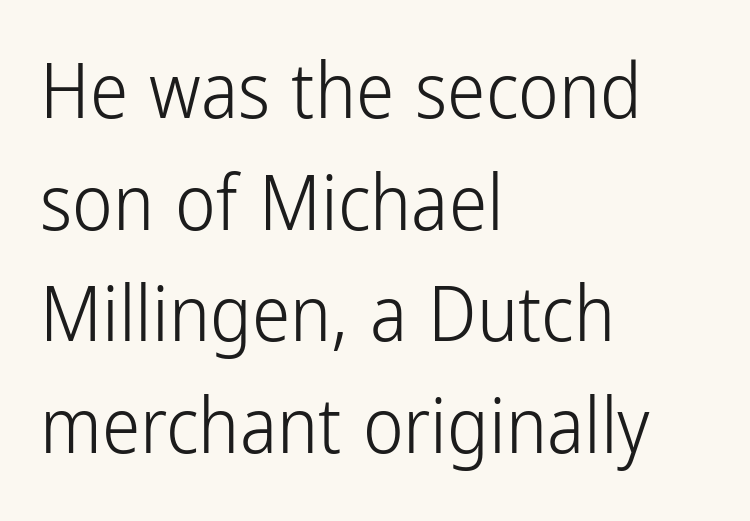
You could call the tracking neutral — neither tight nor loose. The axis of the letterforms is exactly vertical. Reading down the column, the eye jumps a familiar distance to each next line. Letterform terminals end flat and unadorned throughout the passage. On a weight scale, this lands at 450 or below. Any mark beneath the type? The region is blank.
